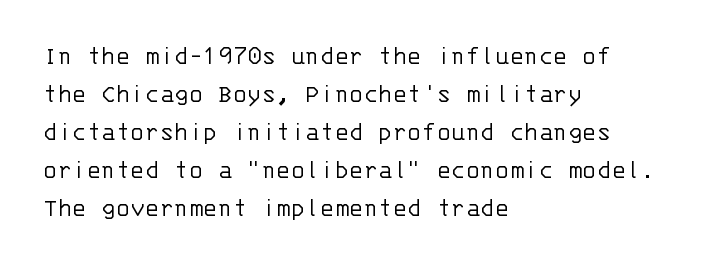
{"italic": "no", "bold": "no", "underline": "no", "align": "left", "line_spacing": "normal", "line_spacing_ratio": 1.41, "letter_spacing": "normal", "letter_spacing_em": 0.0, "glyph_px": 27}
